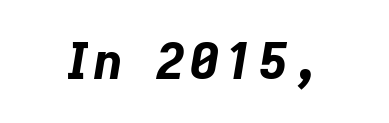
Q: Is the text bold? A: Yes.
Q: Is the text italic (slanted)? A: Yes, it leans right by about 9 degrees.
Q: Is the text underlined? A: No.
Q: Width (condensed, normal, or wide)? A: Normal.
Q: Stroke contrast? A: Low.
Q: x-height? A: Medium.
Q: Monospaced? A: No.
